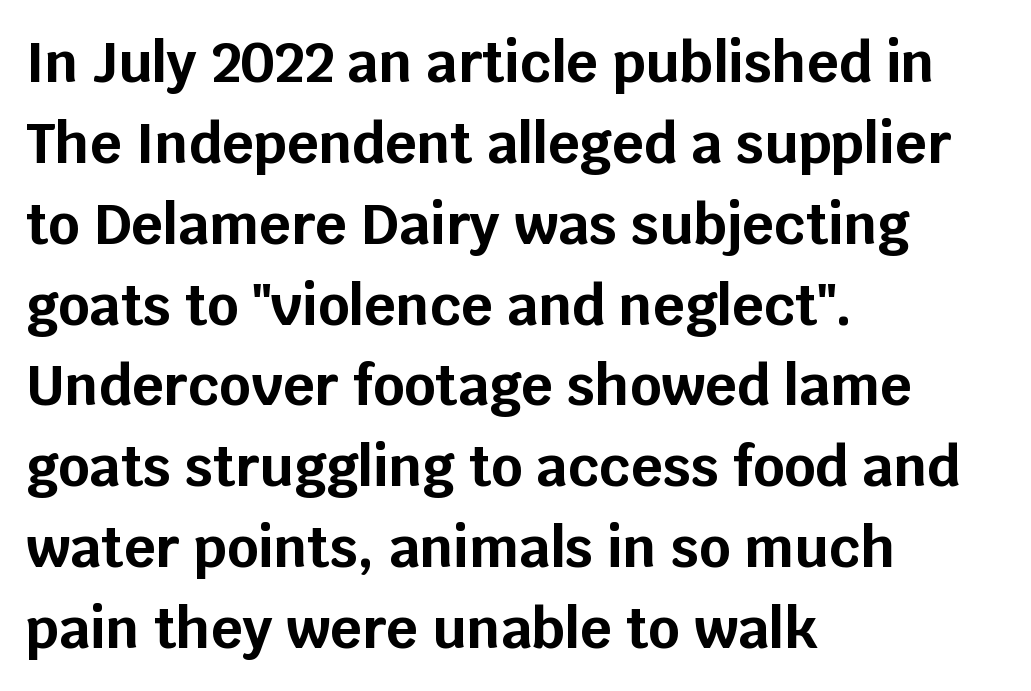
The image shows 55 px bold sans-serif type, upright; set left-aligned, normal line spacing (1.47x), normal letter spacing, not underlined; low stroke contrast and a large x-height.
